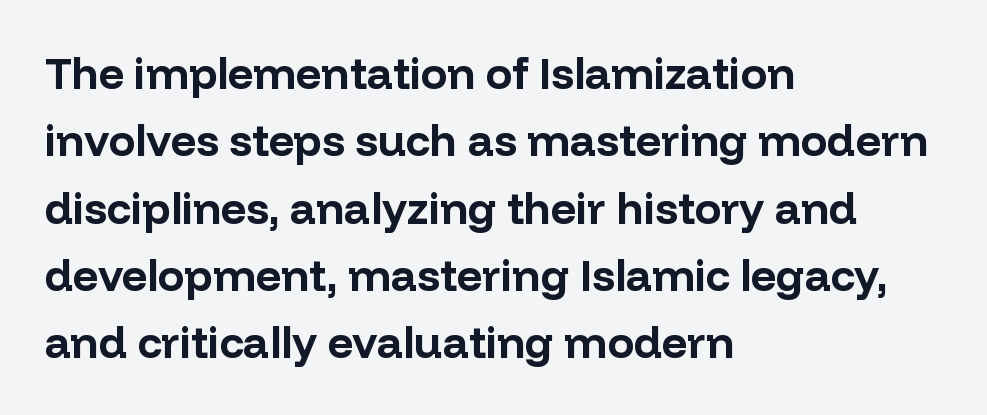
{"serif": "no", "italic": "no", "bold": "yes", "weight": "bold", "width": "normal", "stroke_contrast": "low", "x_height": "medium", "monospaced": "no", "underline": "no", "align": "left", "line_spacing": "normal", "line_spacing_ratio": 1.53, "letter_spacing": "normal", "letter_spacing_em": 0.0, "glyph_px": 44}
